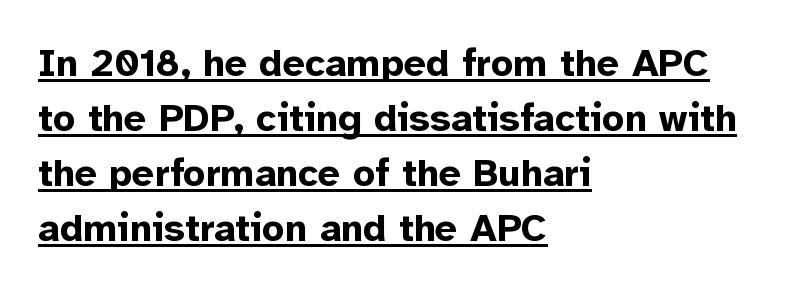
The image shows 39 px bold sans-serif type, upright; set left-aligned, normal line spacing (1.41x), normal letter spacing, underlined; low stroke contrast and a medium x-height.
